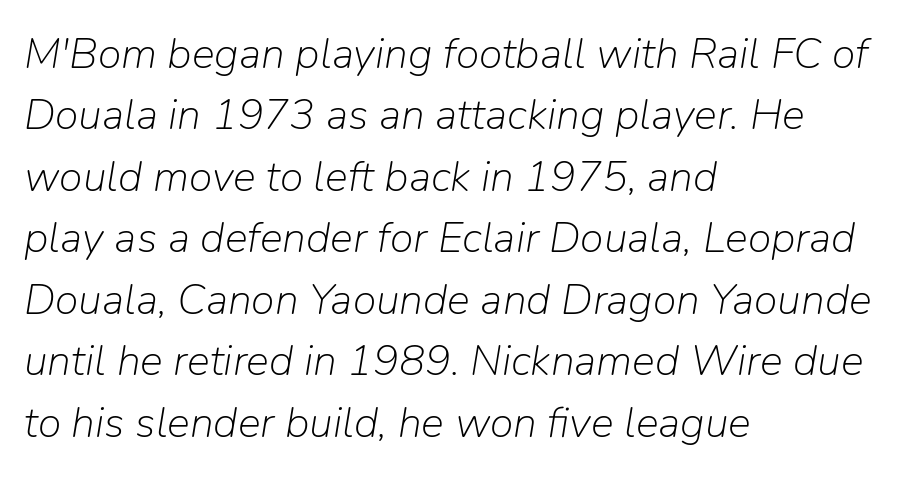
The image shows 43 px light type, italic (leaning right); set left-aligned, normal line spacing (1.43x), normal letter spacing, not underlined; low stroke contrast and a medium x-height.
